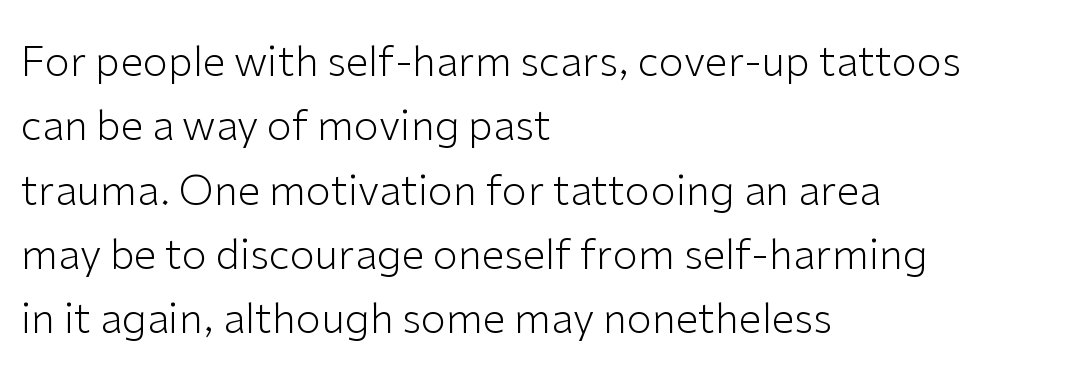
Q: Is the text bold? A: No.
Q: Is the text italic (slanted)? A: No, it is upright.
Q: Is the typeface a serif or a sans-serif typeface? A: Sans-serif.
Q: Is the text underlined? A: No.
Q: How is the paragraph aligned? A: Left-aligned.
Q: Is the spacing between letters normal or unusually wide? A: Normal.
Q: Is the spacing between lines tight, normal or loose? A: Normal.
Q: Width (condensed, normal, or wide)? A: Normal.
Q: Stroke contrast? A: Low.
Q: x-height? A: Medium.
Q: Monospaced? A: No.
